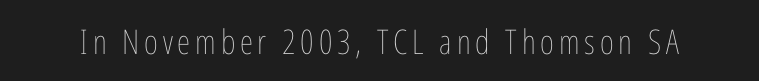
Q: Is the text bold? A: No.
Q: Is the text italic (slanted)? A: No, it is upright.
Q: Is the text underlined? A: No.
Q: Width (condensed, normal, or wide)? A: Condensed.
Q: Stroke contrast? A: Low.
Q: x-height? A: Medium.
Q: Monospaced? A: No.
